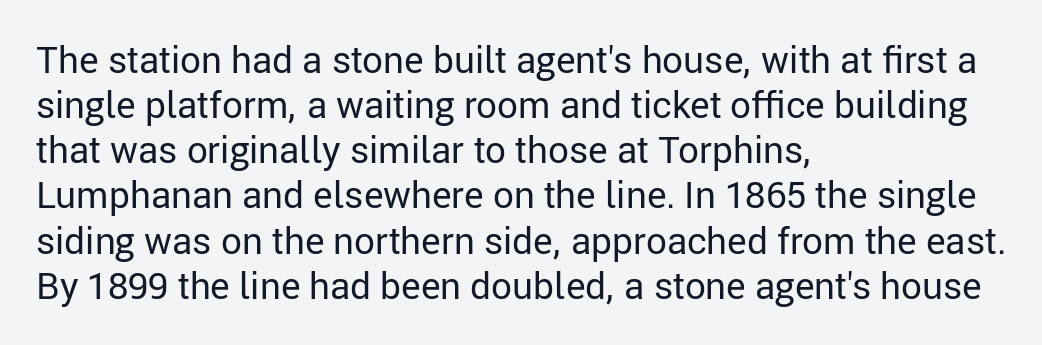
Q: Is the text bold? A: No.
Q: Is the text italic (slanted)? A: No, it is upright.
Q: Is the typeface a serif or a sans-serif typeface? A: Sans-serif.
Q: Is the text underlined? A: No.
Q: How is the paragraph aligned? A: Left-aligned.
Q: Is the spacing between letters normal or unusually wide? A: Normal.
Q: Width (condensed, normal, or wide)? A: Normal.
Q: Stroke contrast? A: Low.
Q: x-height? A: Medium.
Q: Monospaced? A: No.
